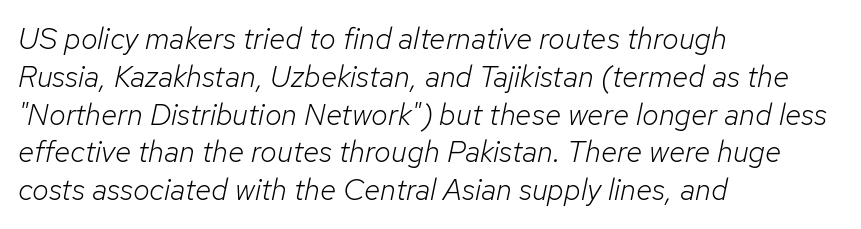
Q: Is the text bold? A: No.
Q: Is the text italic (slanted)? A: Yes, it leans right by about 12 degrees.
Q: Is the text underlined? A: No.
Q: How is the paragraph aligned? A: Left-aligned.
Q: Is the spacing between letters normal or unusually wide? A: Normal.
Q: Is the spacing between lines tight, normal or loose? A: Normal.
Q: Width (condensed, normal, or wide)? A: Normal.
Q: Stroke contrast? A: Low.
Q: x-height? A: Medium.
Q: Monospaced? A: No.
